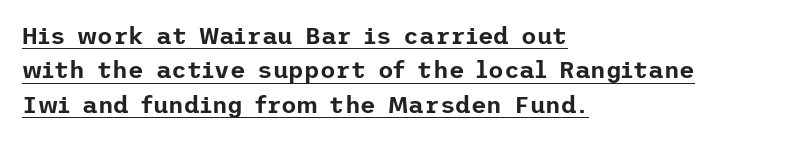
The image shows 24 px text type, upright; set left-aligned, normal line spacing (1.43x), normal letter spacing, underlined.
